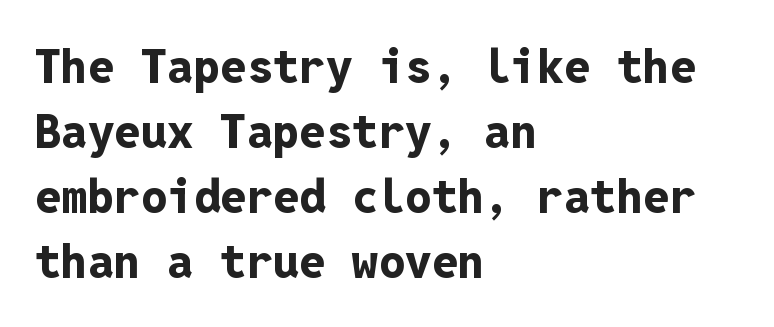
{"serif": "no", "italic": "no", "bold": "yes", "weight": "bold", "width": "normal", "stroke_contrast": "low", "x_height": "medium", "monospaced": "yes", "underline": "no", "align": "left", "line_spacing": "normal", "line_spacing_ratio": 1.38, "letter_spacing": "normal", "letter_spacing_em": 0.0, "glyph_px": 47}
